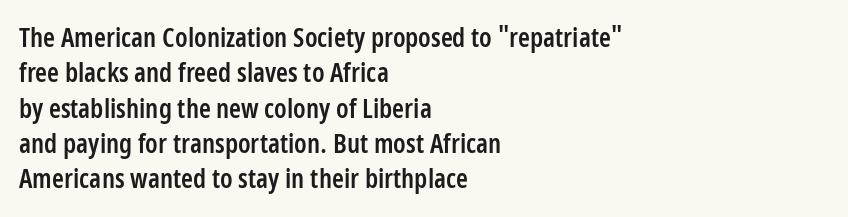
Q: Is the text bold? A: Semi-bold.
Q: Is the text italic (slanted)? A: No, it is upright.
Q: Is the text underlined? A: No.
Q: How is the paragraph aligned? A: Left-aligned.
Q: Is the spacing between letters normal or unusually wide? A: Normal.
Q: Is the spacing between lines tight, normal or loose? A: Normal.
